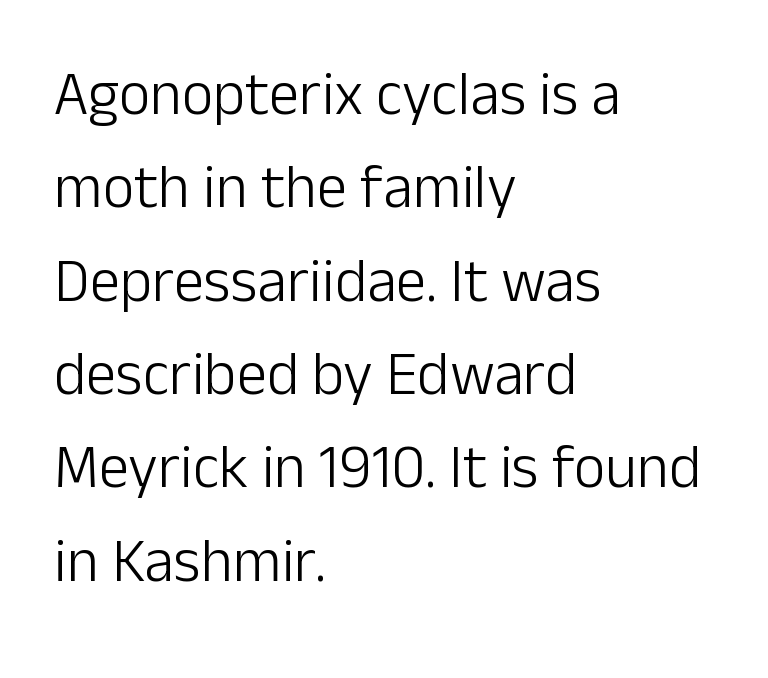
Q: Is the text bold? A: No.
Q: Is the text italic (slanted)? A: No, it is upright.
Q: Is the typeface a serif or a sans-serif typeface? A: Sans-serif.
Q: Is the text underlined? A: No.
Q: How is the paragraph aligned? A: Left-aligned.
Q: Is the spacing between letters normal or unusually wide? A: Normal.
Q: Is the spacing between lines tight, normal or loose? A: Normal.
Q: Width (condensed, normal, or wide)? A: Normal.
Q: Stroke contrast? A: Low.
Q: x-height? A: Medium.
Q: Monospaced? A: No.
